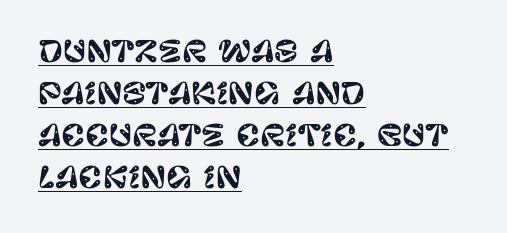
{"serif": "no", "width": "normal", "stroke_contrast": "low", "x_height": "large", "monospaced": "no", "underline": "yes", "align": "left", "line_spacing": "normal", "line_spacing_ratio": 1.45, "letter_spacing": "normal", "letter_spacing_em": 0.0, "glyph_px": 29}
